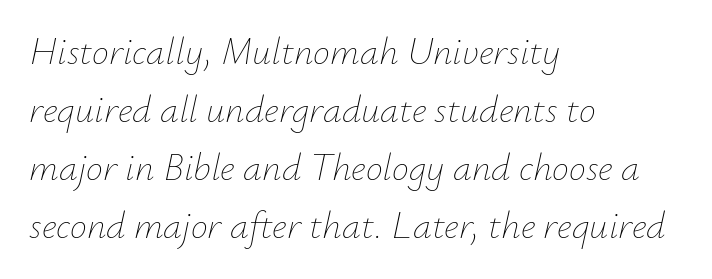
Rows of type keep a routine distance in the vertical direction. Counters stay open thanks to moderate or lighter strokes. This sample is left-justified, so line endings fall wherever the words run out. The specimen omits any rule beneath the text block's lines.
